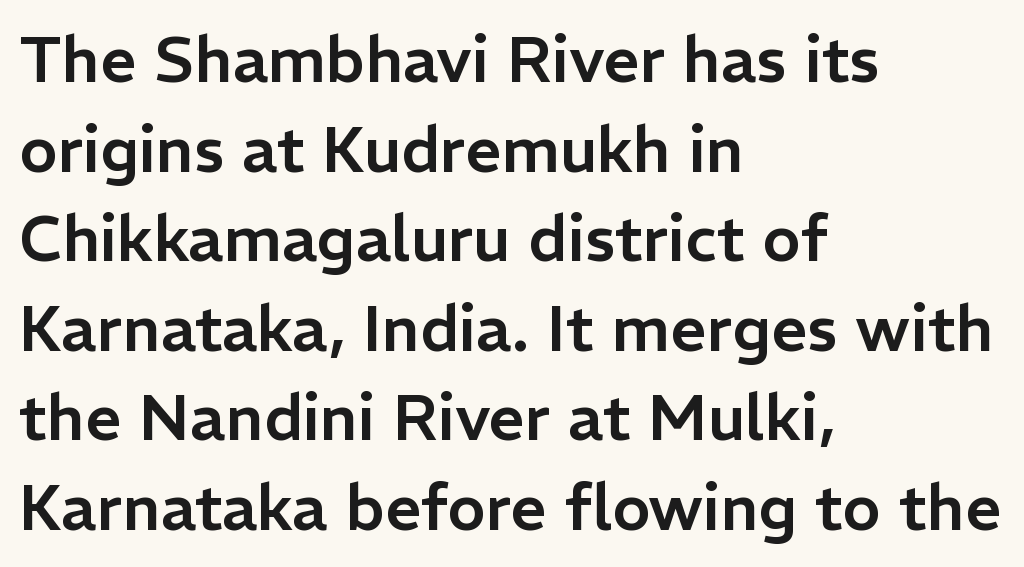
Reading down the column, the eye jumps a familiar distance to each next line. Is this a fixed-width face? No — the glyphs have proportional, varying widths. Quick note: not italic, upright. The string is rendered with underlining switched off. This rendering employs a face without finishing strokes, i.e., a sans-serif. The face used here is rendered with its standard letterfit.
